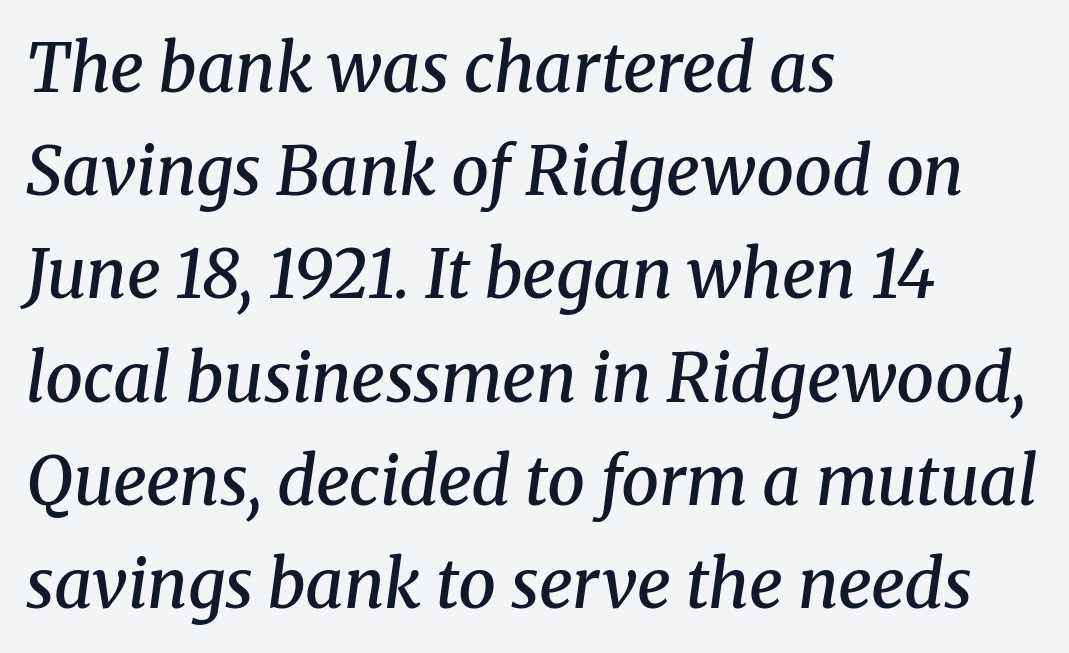
Students, note that the glyphs here touch the page at normal intervals. There's an unmistakable incline to the writing here. Letterform terminals end in serifs throughout the passage. Strokes here are thickened, but only to semibold level. Spacing verdict: proportional, widths tailored to each character. In CSS terms this would be text-align: left.
